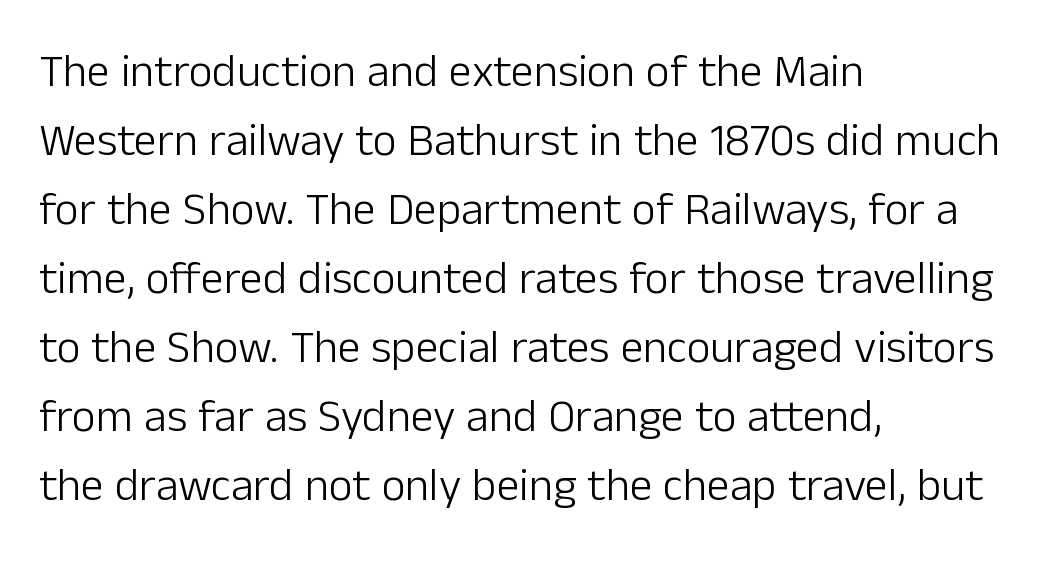
Q: Is the text bold? A: No.
Q: Is the text italic (slanted)? A: No, it is upright.
Q: Is the typeface a serif or a sans-serif typeface? A: Sans-serif.
Q: Is the text underlined? A: No.
Q: How is the paragraph aligned? A: Left-aligned.
Q: Is the spacing between letters normal or unusually wide? A: Normal.
Q: Is the spacing between lines tight, normal or loose? A: Normal.
Q: Width (condensed, normal, or wide)? A: Normal.
Q: Stroke contrast? A: Low.
Q: x-height? A: Medium.
Q: Monospaced? A: No.
